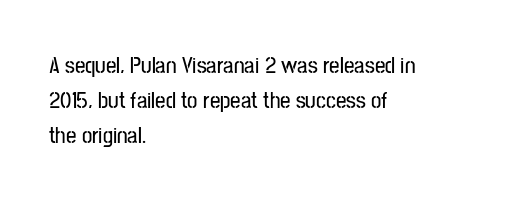
{"italic": "no", "underline": "no", "align": "left", "line_spacing": "normal", "line_spacing_ratio": 1.53, "letter_spacing": "normal", "letter_spacing_em": 0.0, "glyph_px": 23}
